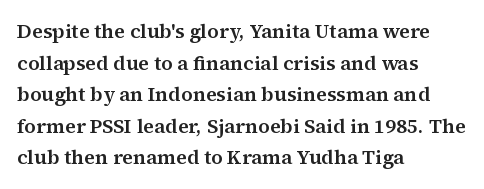
{"italic": "no", "underline": "no", "align": "left", "line_spacing": "normal", "line_spacing_ratio": 1.58, "letter_spacing": "normal", "letter_spacing_em": 0.0, "glyph_px": 20}
